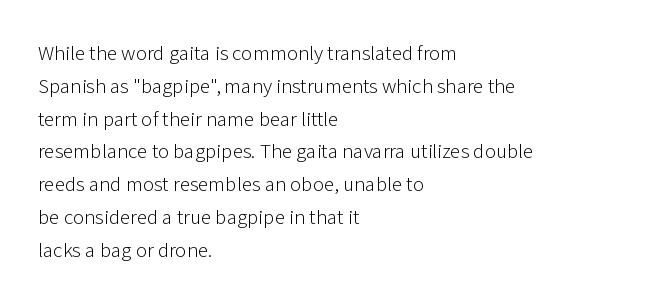
Upright lettering throughout. The rows are spaced the way most documents space them. These lines stack with their left ends in a neat column. The space beneath each line is pristine and unruled. This sample uses plain, unmodified letter spacing. Stem width sits at or under what a default text font uses.
